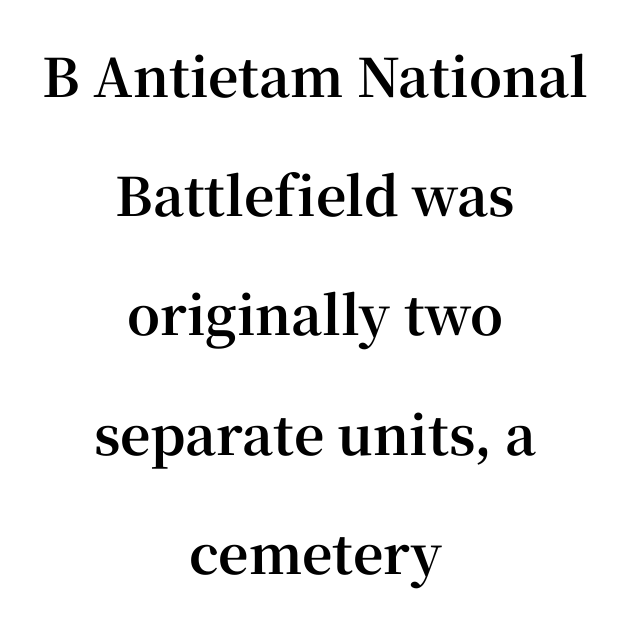
These words are printed bold, with thick strokes throughout. Is there any slant? The stems are plumb. Spacing verdict: proportional, widths tailored to each character. Caption: standard tracking, unaltered.
